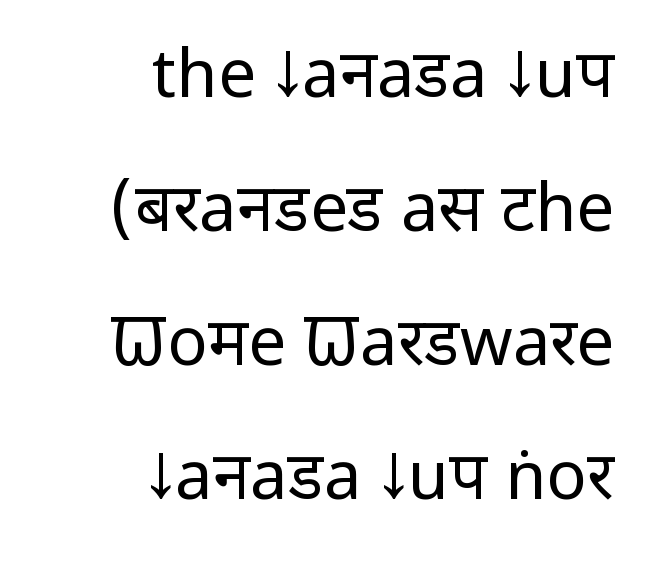
Q: Is the text bold? A: No.
Q: Is the text italic (slanted)? A: No, it is upright.
Q: Is the typeface a serif or a sans-serif typeface? A: Sans-serif.
Q: Is the text underlined? A: No.
Q: How is the paragraph aligned? A: Right-aligned.
Q: Is the spacing between letters normal or unusually wide? A: Normal.
Q: Is the spacing between lines tight, normal or loose? A: Loose.
Q: Width (condensed, normal, or wide)? A: Condensed.
Q: Stroke contrast? A: Low.
Q: x-height? A: Large.
Q: Monospaced? A: No.
